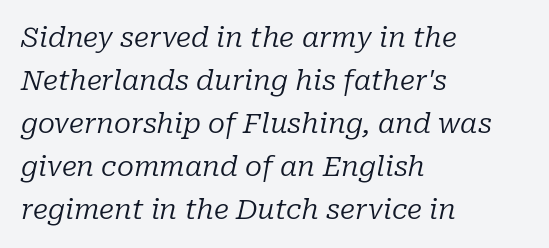
The image shows 28 px regular-weight serif type, italic (leaning right); set left-aligned, normal line spacing (1.54x), normal letter spacing, not underlined; low stroke contrast and a medium x-height.
